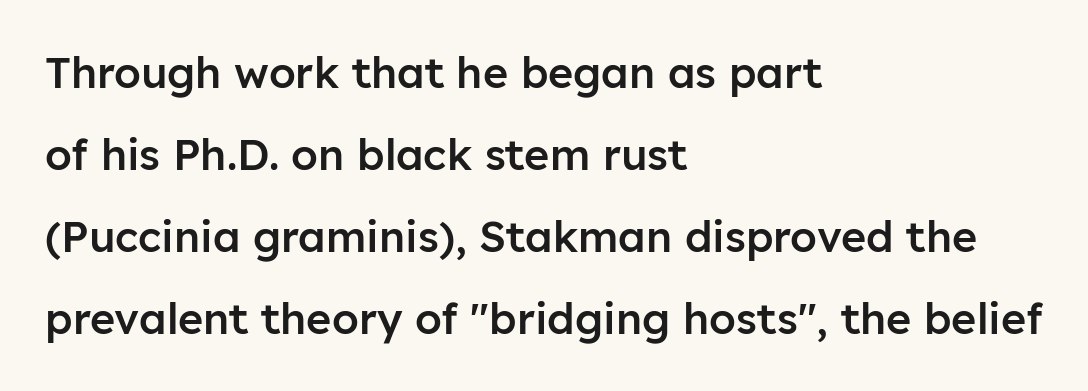
The image shows 43 px semibold sans-serif type, upright; set left-aligned, loose line spacing (1.91x), normal letter spacing, not underlined; low stroke contrast and a medium x-height.
